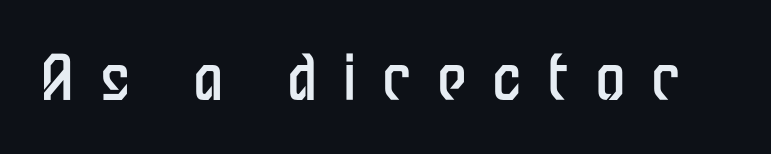
Q: Is the text bold? A: No.
Q: Is the text italic (slanted)? A: No, it is upright.
Q: Is the typeface a serif or a sans-serif typeface? A: Sans-serif.
Q: Is the text underlined? A: No.
Q: Is the spacing between letters normal or unusually wide? A: Unusually wide.
Q: Width (condensed, normal, or wide)? A: Condensed.
Q: Stroke contrast? A: Low.
Q: x-height? A: Medium.
Q: Monospaced? A: No.
